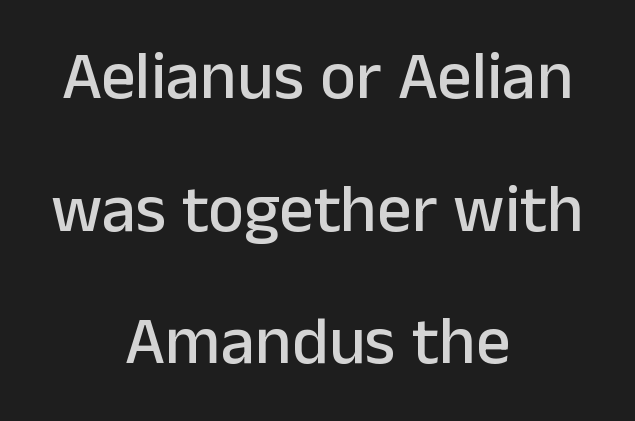
The glyphs in this specimen are sans serif. A typesetter would call this leading open, well beyond the default. The space beneath each line is pristine and unruled. Spacing verdict: proportional, widths tailored to each character. Honestly, the letter spacing is just normal — you wouldn't notice it. Posture: vertical.
